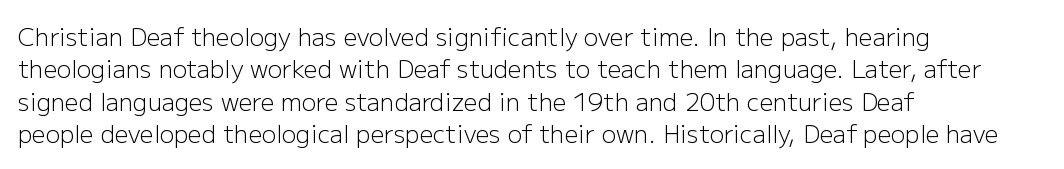
The typesetter chose a ragged-right arrangement here. In terms of letterspacing, this is plain default setting. Descenders hang freely into open space. A typesetter would call this leading conventional body-copy spacing. Stems and bowls with no extra thickness — not bold.
